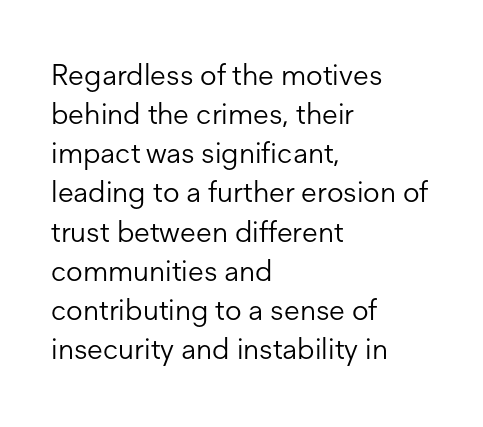
{"serif": "no", "italic": "no", "bold": "no", "weight": "light", "width": "normal", "stroke_contrast": "low", "x_height": "medium", "monospaced": "no", "underline": "no", "align": "left", "line_spacing": "normal", "line_spacing_ratio": 1.35, "letter_spacing": "normal", "letter_spacing_em": 0.0, "glyph_px": 29}
